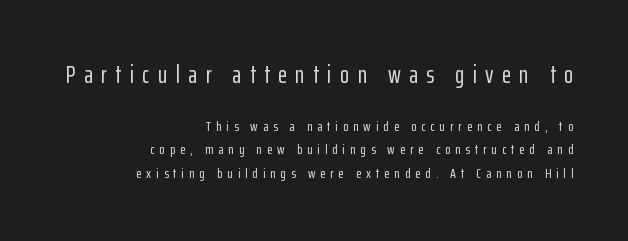
{"italic": "no", "underline": "no", "align": "right", "line_spacing": "normal", "line_spacing_ratio": 1.69, "letter_spacing": "wide", "letter_spacing_em": 0.35, "larger_block": "first", "size_ratio": 1.71, "glyph_px": 24}
